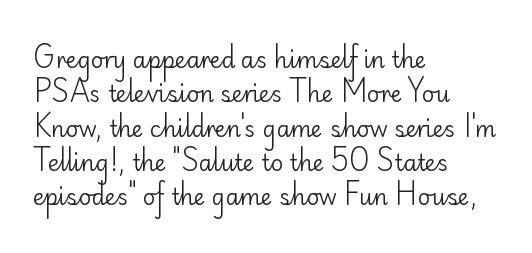
Q: Is the text bold? A: No.
Q: Is the text italic (slanted)? A: No, it is upright.
Q: Is the text underlined? A: No.
Q: How is the paragraph aligned? A: Left-aligned.
Q: Is the spacing between letters normal or unusually wide? A: Normal.
Q: Is the spacing between lines tight, normal or loose? A: Normal.
